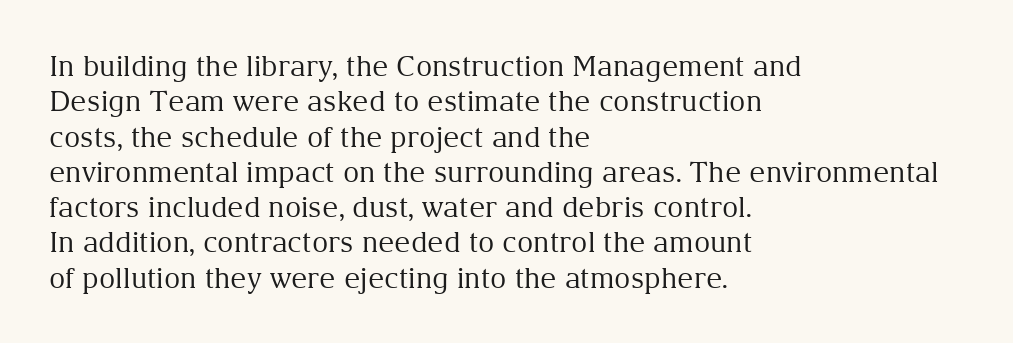
Q: Is the text bold? A: No.
Q: Is the text italic (slanted)? A: No, it is upright.
Q: Is the typeface a serif or a sans-serif typeface? A: Serif.
Q: Is the text underlined? A: No.
Q: How is the paragraph aligned? A: Left-aligned.
Q: Is the spacing between letters normal or unusually wide? A: Normal.
Q: Is the spacing between lines tight, normal or loose? A: Normal.
Q: Width (condensed, normal, or wide)? A: Normal.
Q: Stroke contrast? A: Medium.
Q: x-height? A: Medium.
Q: Monospaced? A: No.
